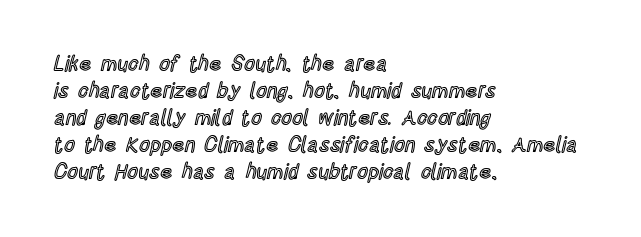
{"underline": "no", "align": "left", "line_spacing": "normal", "line_spacing_ratio": 1.29, "letter_spacing": "normal", "letter_spacing_em": 0.0, "glyph_px": 21}
